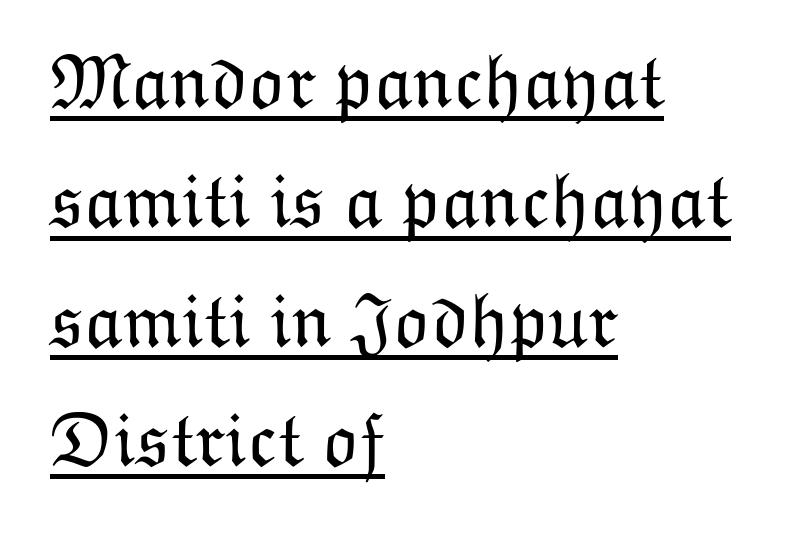
Q: Is the text bold? A: No.
Q: Is the text italic (slanted)? A: No, it is upright.
Q: Is the text underlined? A: Yes.
Q: How is the paragraph aligned? A: Left-aligned.
Q: Is the spacing between letters normal or unusually wide? A: Normal.
Q: Is the spacing between lines tight, normal or loose? A: Normal.
Q: Width (condensed, normal, or wide)? A: Normal.
Q: Stroke contrast? A: Low.
Q: x-height? A: Medium.
Q: Monospaced? A: No.
